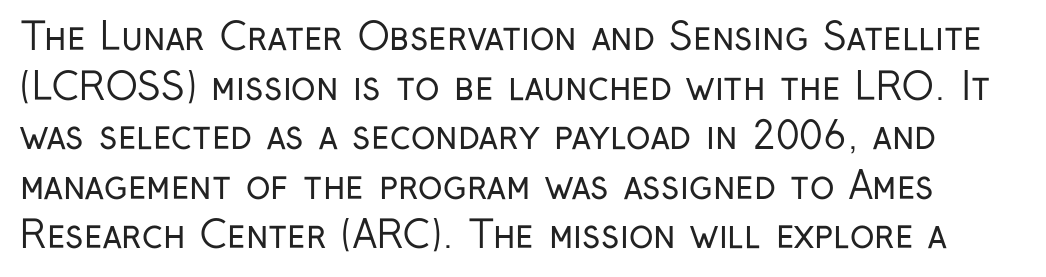
{"serif": "no", "italic": "no", "bold": "no", "weight": "regular", "width": "condensed", "stroke_contrast": "low", "x_height": "medium", "monospaced": "no", "underline": "no", "line_spacing": "normal", "line_spacing_ratio": 1.34, "letter_spacing": "normal", "letter_spacing_em": 0.0, "glyph_px": 37}
